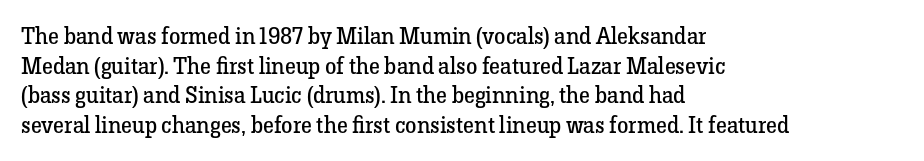
{"italic": "no", "bold": "no", "underline": "no", "align": "left", "line_spacing": "normal", "line_spacing_ratio": 1.29, "letter_spacing": "normal", "letter_spacing_em": 0.0, "glyph_px": 23}
